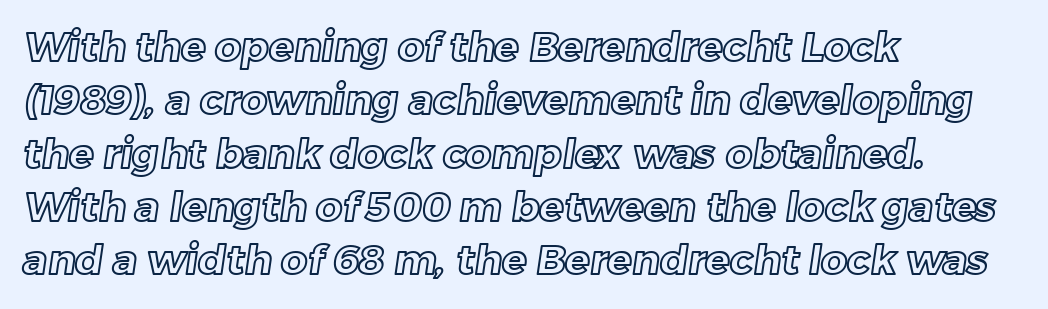
Q: Is the text underlined? A: No.
Q: How is the paragraph aligned? A: Left-aligned.
Q: Is the spacing between letters normal or unusually wide? A: Normal.
Q: Is the spacing between lines tight, normal or loose? A: Normal.
Q: Width (condensed, normal, or wide)? A: Normal.
Q: x-height? A: Medium.
Q: Monospaced? A: No.
